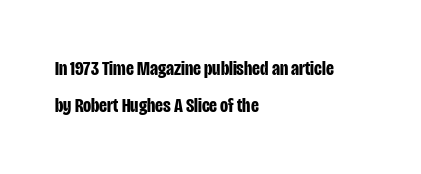
The image shows 21 px bold type, upright; set left-aligned, line spacing 1.77x, normal letter spacing, not underlined.
